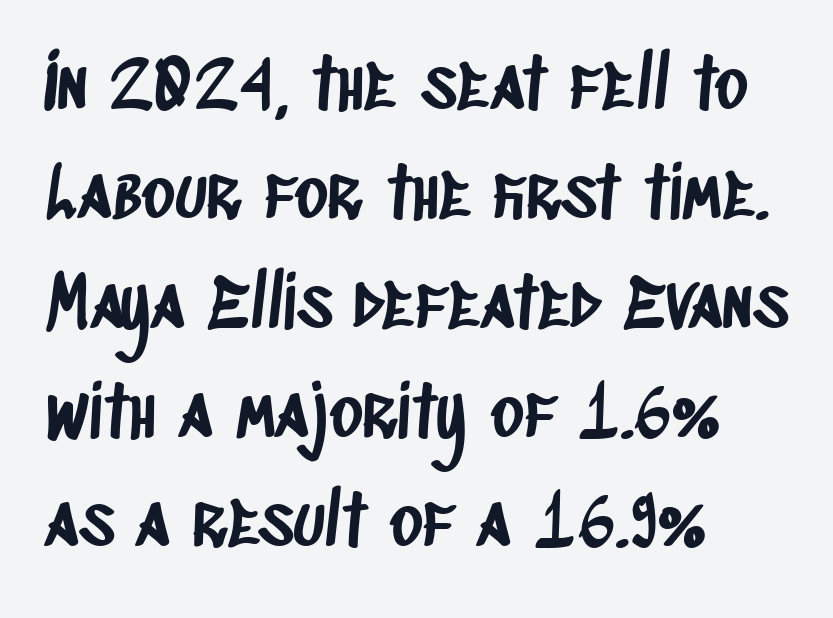
The image shows 71 px condensed sans-serif type; set left-aligned, normal line spacing (1.54x), normal letter spacing, not underlined; low stroke contrast and a large x-height.
